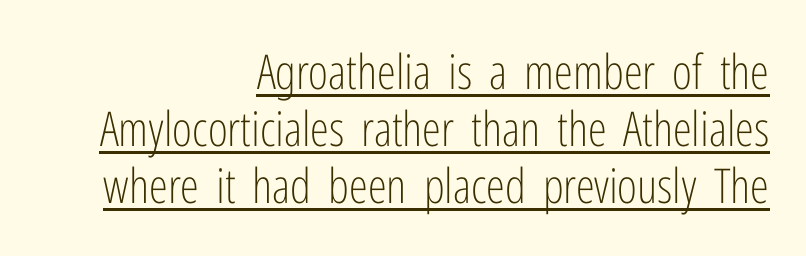
Is the stroke heavy? The answer is a plain regular-or-lighter. Typeset ragged left — the right edge is the straight one. The letterforms sit shoulder to shoulder at normal distance. Looks like regular typesetting: each glyph gets only the width it needs.
